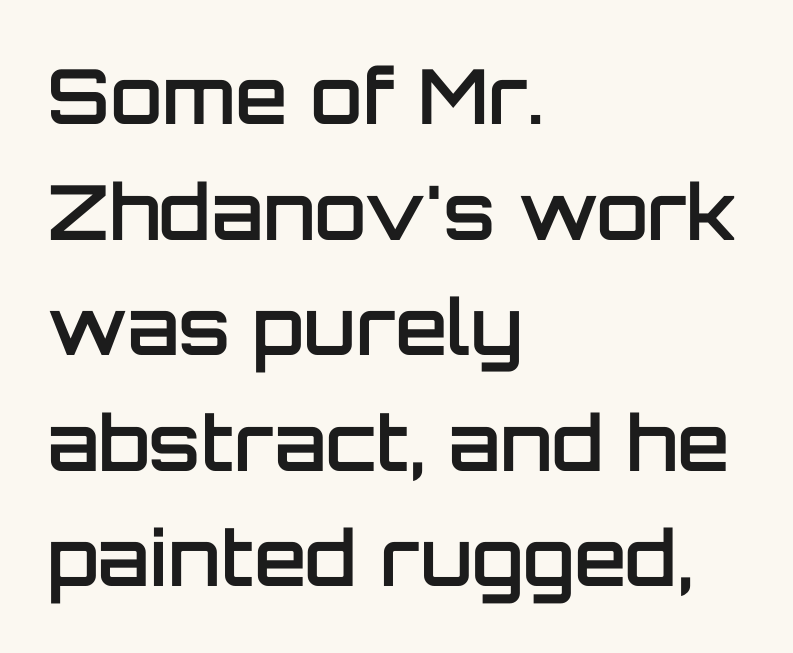
The image shows 76 px semibold sans-serif type, upright; set left-aligned, normal line spacing (1.52x), normal letter spacing, not underlined; low stroke contrast and a large x-height.
